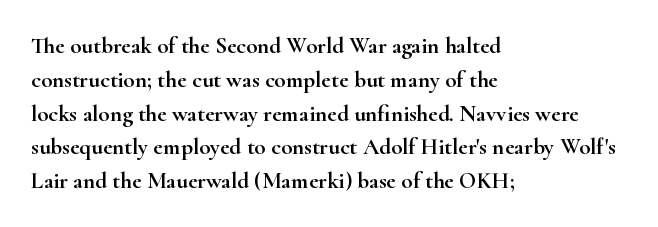
Q: Is the text italic (slanted)? A: No, it is upright.
Q: Is the text underlined? A: No.
Q: How is the paragraph aligned? A: Left-aligned.
Q: Is the spacing between letters normal or unusually wide? A: Normal.
Q: Is the spacing between lines tight, normal or loose? A: Normal.
